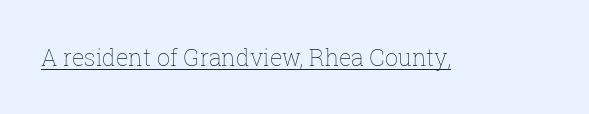
{"italic": "no", "bold": "no", "underline": "yes", "letter_spacing": "normal", "letter_spacing_em": 0.0, "glyph_px": 23}
